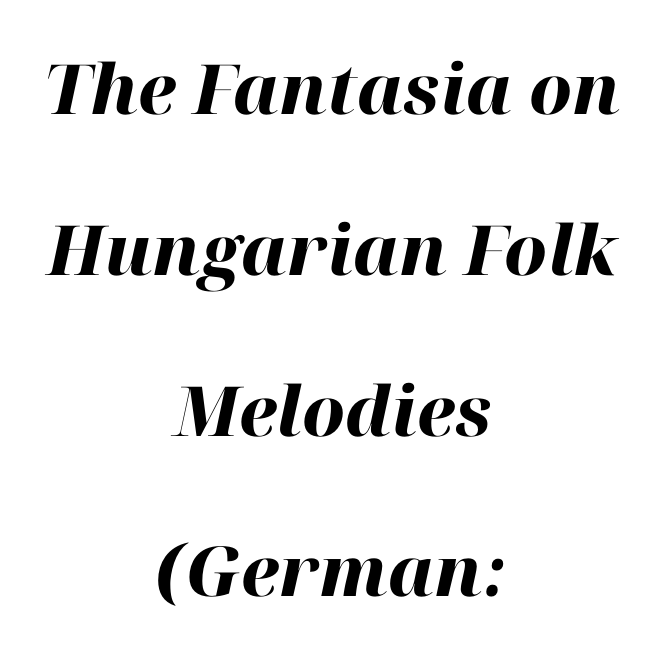
{"italic": "yes", "lean": "right", "slant_degrees": 12, "bold": "yes", "weight": "heavy", "width": "normal", "stroke_contrast": "high", "x_height": "medium", "monospaced": "no", "underline": "no", "align": "center", "line_spacing": "loose", "line_spacing_ratio": 2.33, "letter_spacing": "normal", "letter_spacing_em": 0.0, "glyph_px": 69}
